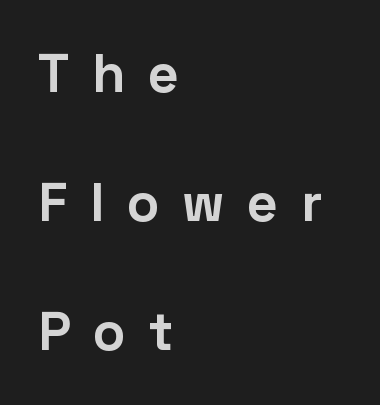
The image shows 54 px bold sans-serif type, upright; set left-aligned, loose line spacing (2.39x), unusually wide letter spacing (+0.42 em), not underlined; low stroke contrast and a medium x-height.
